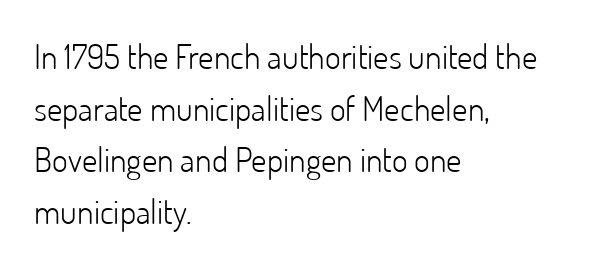
{"serif": "no", "italic": "no", "bold": "no", "weight": "light", "width": "normal", "stroke_contrast": "low", "x_height": "small", "monospaced": "no", "underline": "no", "align": "left", "line_spacing": "normal", "line_spacing_ratio": 1.52, "letter_spacing": "normal", "letter_spacing_em": 0.0, "glyph_px": 34}
